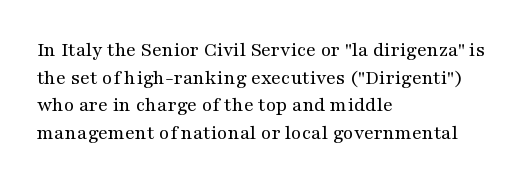
{"italic": "no", "bold": "no", "underline": "no", "align": "left", "line_spacing": "normal", "line_spacing_ratio": 1.32, "letter_spacing": "normal", "letter_spacing_em": 0.0, "glyph_px": 21}
